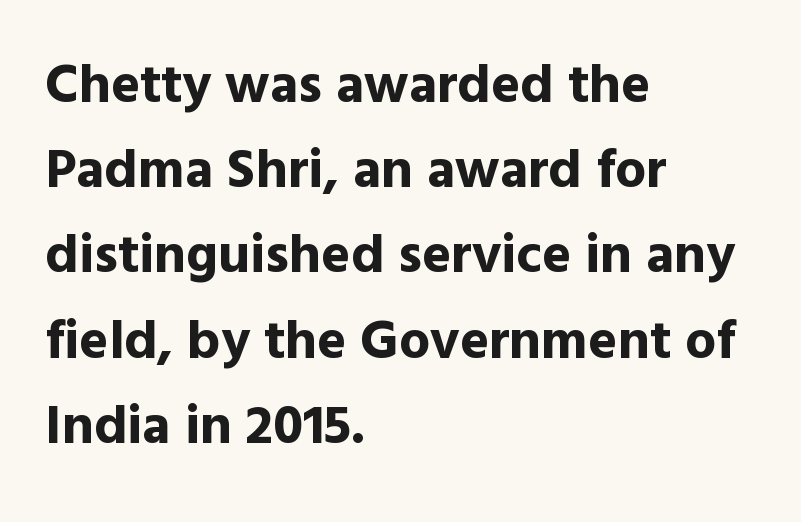
Q: Is the text bold? A: Yes.
Q: Is the text italic (slanted)? A: No, it is upright.
Q: Is the typeface a serif or a sans-serif typeface? A: Sans-serif.
Q: Is the text underlined? A: No.
Q: How is the paragraph aligned? A: Left-aligned.
Q: Is the spacing between letters normal or unusually wide? A: Normal.
Q: Is the spacing between lines tight, normal or loose? A: Normal.
Q: Width (condensed, normal, or wide)? A: Normal.
Q: x-height? A: Medium.
Q: Monospaced? A: No.
